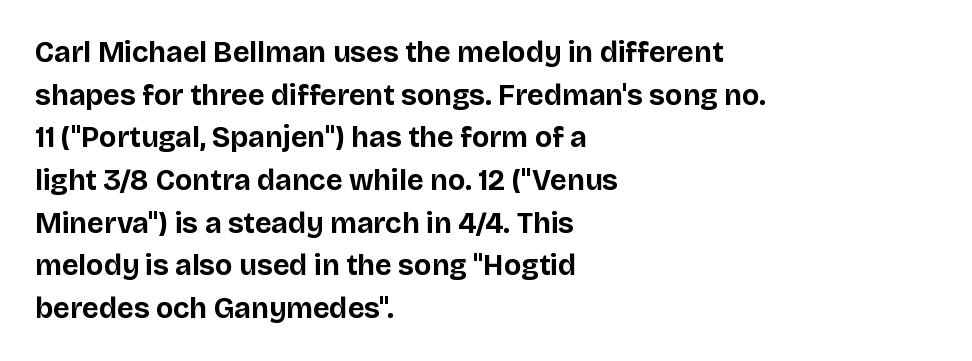
Q: Is the text bold? A: Yes.
Q: Is the text italic (slanted)? A: No, it is upright.
Q: Is the typeface a serif or a sans-serif typeface? A: Sans-serif.
Q: Is the text underlined? A: No.
Q: How is the paragraph aligned? A: Left-aligned.
Q: Is the spacing between letters normal or unusually wide? A: Normal.
Q: Is the spacing between lines tight, normal or loose? A: Normal.
Q: Width (condensed, normal, or wide)? A: Normal.
Q: Stroke contrast? A: Low.
Q: x-height? A: Large.
Q: Monospaced? A: No.
